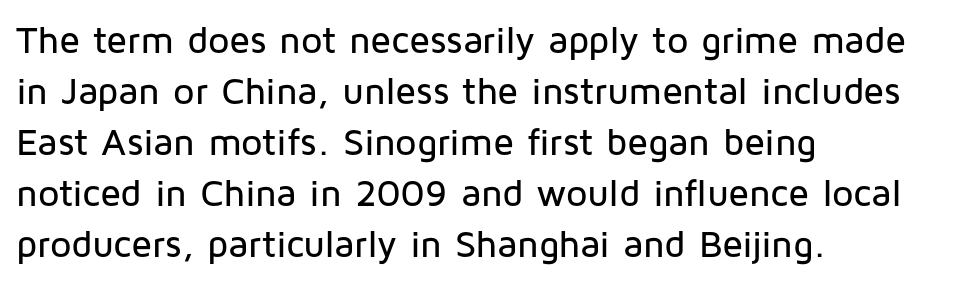
Q: Is the text italic (slanted)? A: No, it is upright.
Q: Is the typeface a serif or a sans-serif typeface? A: Sans-serif.
Q: Is the text underlined? A: No.
Q: How is the paragraph aligned? A: Left-aligned.
Q: Is the spacing between letters normal or unusually wide? A: Normal.
Q: Is the spacing between lines tight, normal or loose? A: Normal.
Q: Width (condensed, normal, or wide)? A: Normal.
Q: Stroke contrast? A: Low.
Q: x-height? A: Medium.
Q: Monospaced? A: No.
